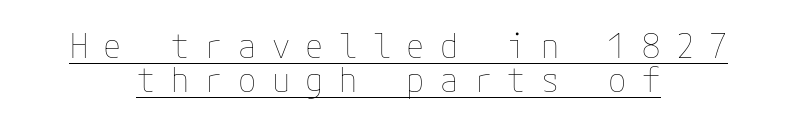
Students, note that the glyphs here are deliberately spaced far apart. Weight: in the light-to-regular range. The lettering is marked with a stroke running underneath it. Horizontal alignment here is central, giving a formal, balanced look. Compared with typical paragraphs, the rows here are closer together.
